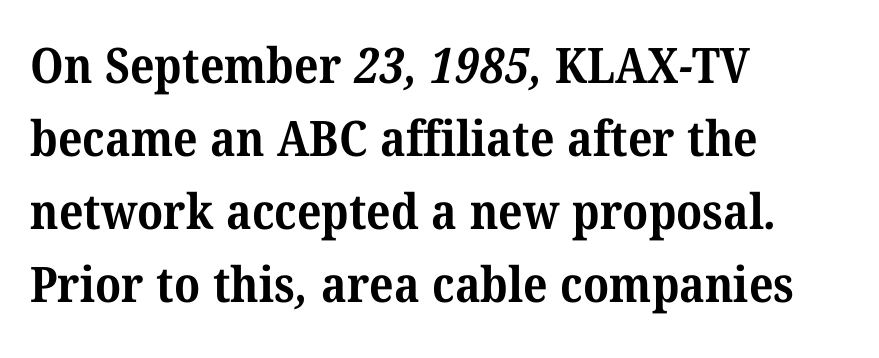
{"serif": "yes", "bold": "yes", "weight": "bold", "width": "normal", "stroke_contrast": "medium", "x_height": "medium", "monospaced": "no", "underline": "no", "align": "left", "line_spacing": "normal", "line_spacing_ratio": 1.49, "letter_spacing": "normal", "letter_spacing_em": 0.0, "glyph_px": 49}
